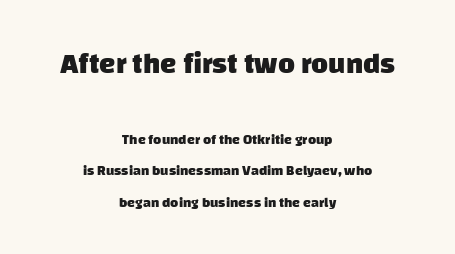
{"serif": "no", "bold": "yes", "weight": "heavy", "width": "normal", "stroke_contrast": "low", "x_height": "large", "monospaced": "no", "underline": "no", "align": "center", "line_spacing": "loose", "line_spacing_ratio": 2.26, "letter_spacing": "normal", "letter_spacing_em": 0.0, "larger_block": "first", "size_ratio": 2.07, "glyph_px": 29}
